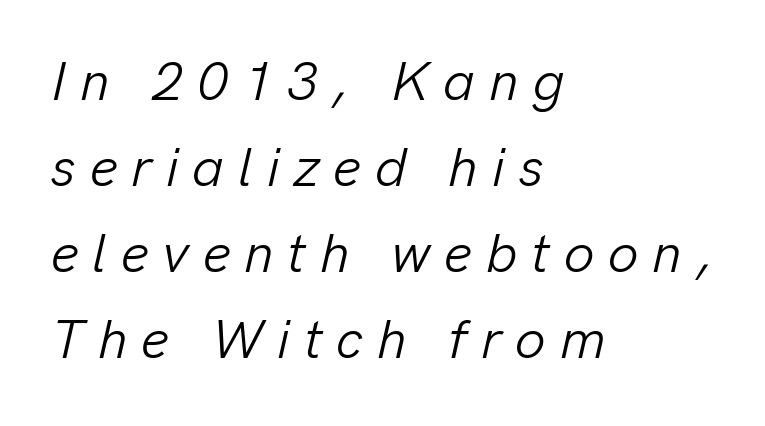
Q: Is the text bold? A: No.
Q: Is the text italic (slanted)? A: Yes, it leans right by about 13 degrees.
Q: Is the text underlined? A: No.
Q: How is the paragraph aligned? A: Left-aligned.
Q: Is the spacing between letters normal or unusually wide? A: Unusually wide.
Q: Is the spacing between lines tight, normal or loose? A: Normal.
Q: Width (condensed, normal, or wide)? A: Normal.
Q: Stroke contrast? A: Low.
Q: x-height? A: Medium.
Q: Monospaced? A: No.
